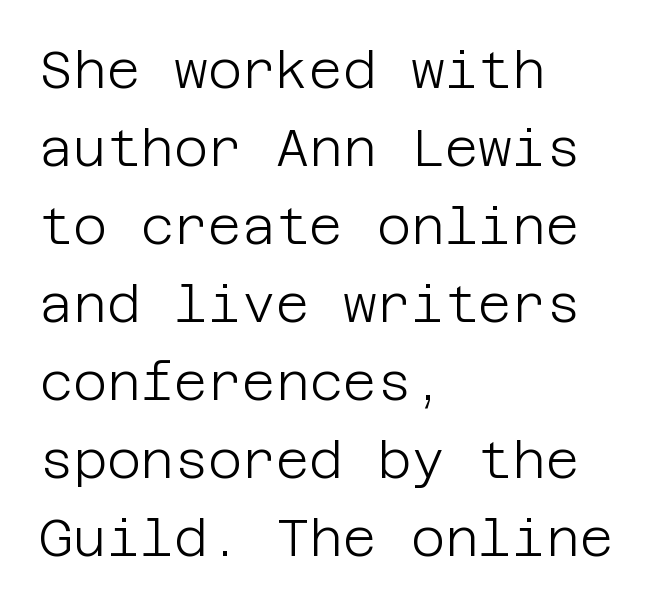
Q: Is the text bold? A: No.
Q: Is the text italic (slanted)? A: No, it is upright.
Q: Is the typeface a serif or a sans-serif typeface? A: Sans-serif.
Q: Is the text underlined? A: No.
Q: How is the paragraph aligned? A: Left-aligned.
Q: Is the spacing between letters normal or unusually wide? A: Normal.
Q: Is the spacing between lines tight, normal or loose? A: Normal.
Q: Width (condensed, normal, or wide)? A: Normal.
Q: Stroke contrast? A: Low.
Q: x-height? A: Large.
